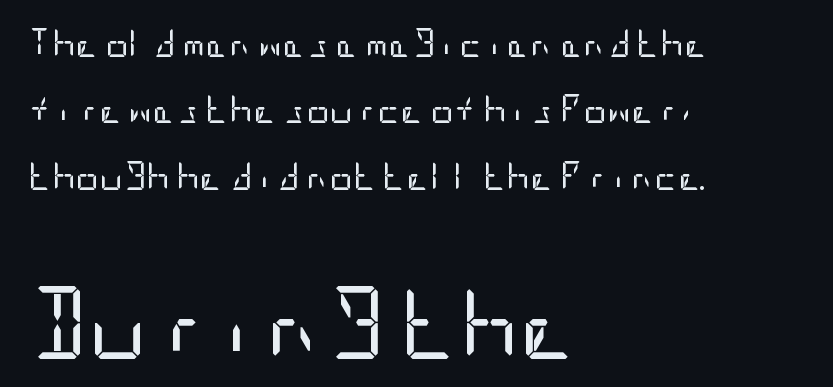
Q: Is the text bold? A: No.
Q: Is the text italic (slanted)? A: No, it is upright.
Q: Is the typeface a serif or a sans-serif typeface? A: Sans-serif.
Q: Is the text underlined? A: No.
Q: How is the paragraph aligned? A: Left-aligned.
Q: Is the spacing between letters normal or unusually wide? A: Normal.
Q: Is the spacing between lines tight, normal or loose? A: Loose.
Q: Which block of text is set in a larger size, the first (top) or the second (bottom)? A: The second (bottom) one.
Q: Width (condensed, normal, or wide)? A: Condensed.
Q: Stroke contrast? A: Low.
Q: x-height? A: Large.
